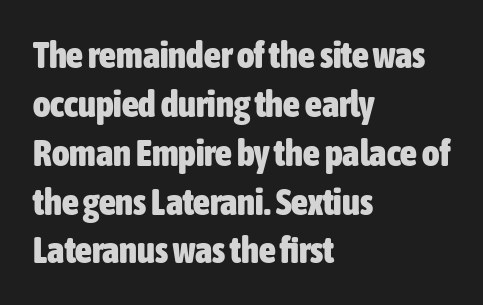
Q: Is the text bold? A: Yes.
Q: Is the text italic (slanted)? A: No, it is upright.
Q: Is the typeface a serif or a sans-serif typeface? A: Sans-serif.
Q: Is the text underlined? A: No.
Q: How is the paragraph aligned? A: Left-aligned.
Q: Is the spacing between letters normal or unusually wide? A: Normal.
Q: Is the spacing between lines tight, normal or loose? A: Normal.
Q: Width (condensed, normal, or wide)? A: Condensed.
Q: Stroke contrast? A: Low.
Q: x-height? A: Medium.
Q: Monospaced? A: No.
